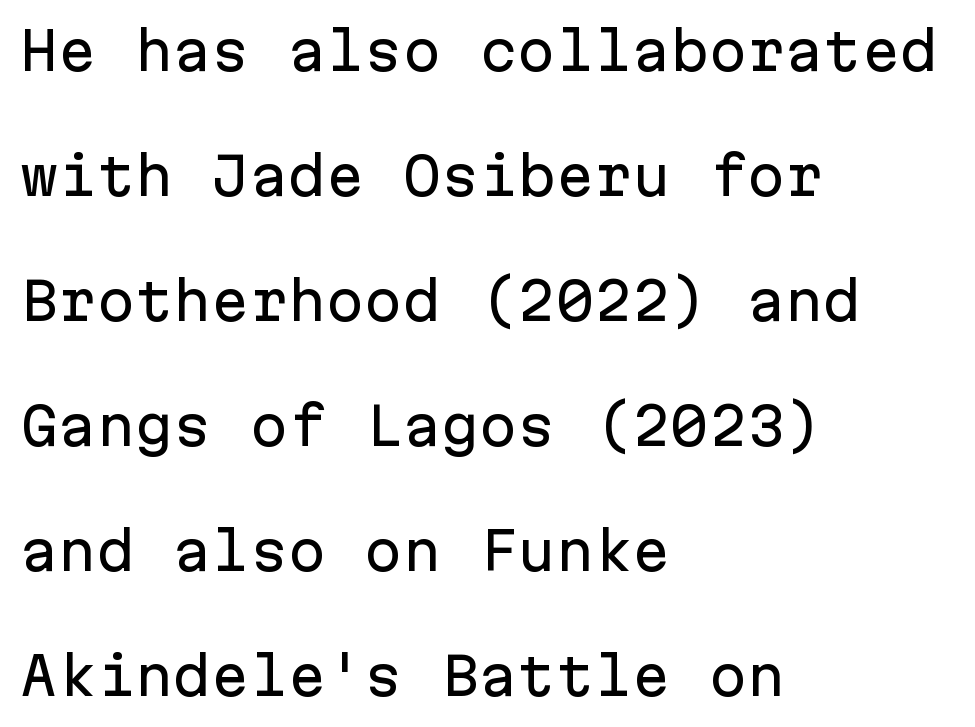
The image shows 51 px sans-serif type, upright, monospaced; set left-aligned, loose line spacing (2.45x), normal letter spacing, not underlined; low stroke contrast and a medium x-height.
